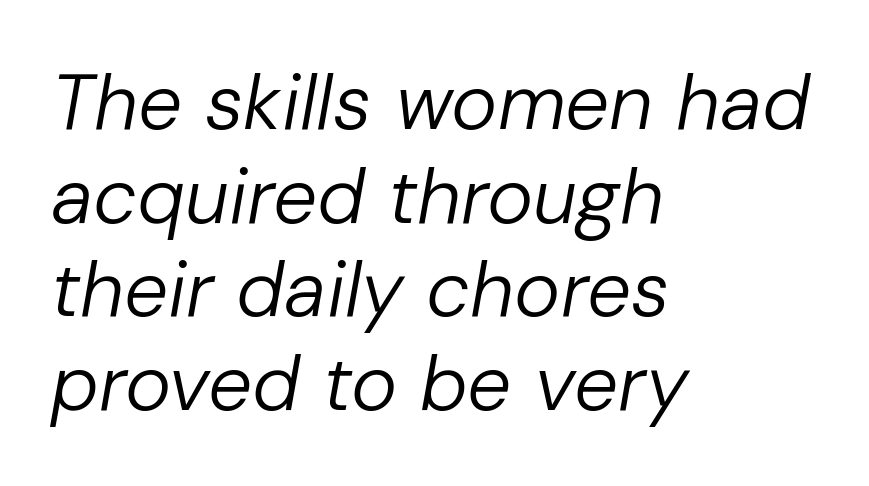
{"italic": "yes", "lean": "right", "slant_degrees": 10, "bold": "no", "weight": "regular", "width": "normal", "stroke_contrast": "low", "x_height": "medium", "monospaced": "no", "underline": "no", "align": "left", "line_spacing_ratio": 1.2, "letter_spacing": "normal", "letter_spacing_em": 0.0, "glyph_px": 78}
